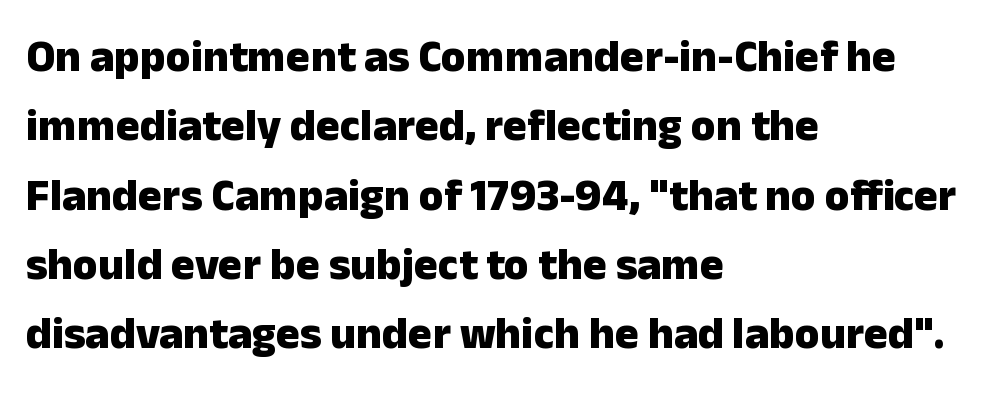
{"serif": "no", "italic": "no", "bold": "yes", "weight": "heavy", "width": "normal", "stroke_contrast": "low", "x_height": "medium", "monospaced": "no", "underline": "no", "align": "left", "line_spacing": "normal", "line_spacing_ratio": 1.54, "letter_spacing": "normal", "letter_spacing_em": 0.0, "glyph_px": 45}
